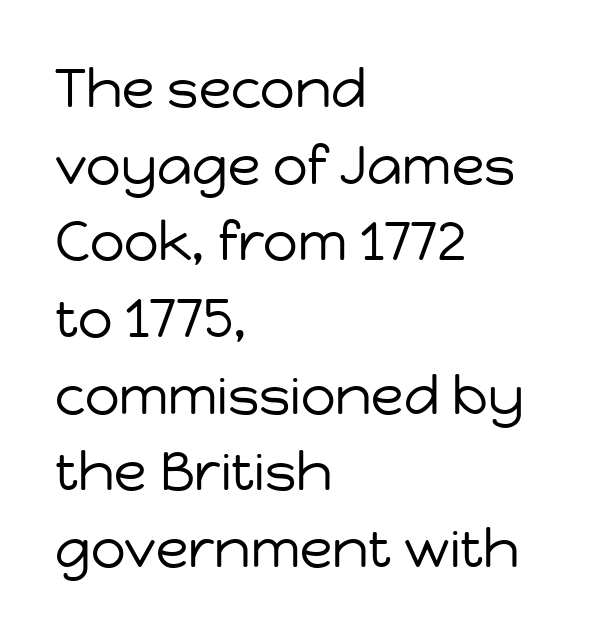
A typesetter would call this proportional, since set widths differ per character. Caption: standard tracking, unaltered. Caption: multi-line text, flush left, ragged right. Type without underlining. Nope, no serifs anywhere on these letters. Nothing heavy about these letters — not bold at all.
